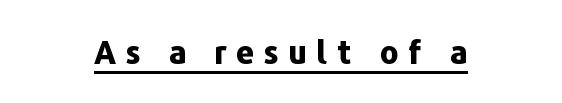
The image shows 32 px bold sans-serif type, upright; set centered, unusually wide letter spacing (+0.29 em), underlined; low stroke contrast and a medium x-height.
